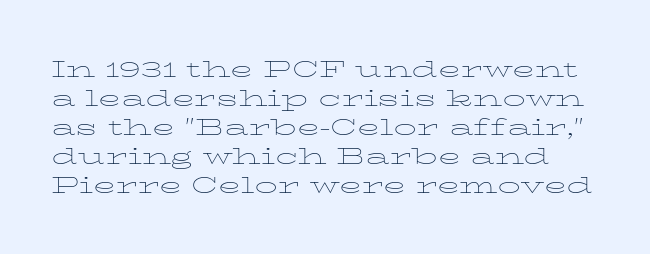
{"italic": "no", "bold": "no", "underline": "no", "line_spacing": "normal", "line_spacing_ratio": 1.26, "letter_spacing": "normal", "letter_spacing_em": 0.0, "glyph_px": 23}
